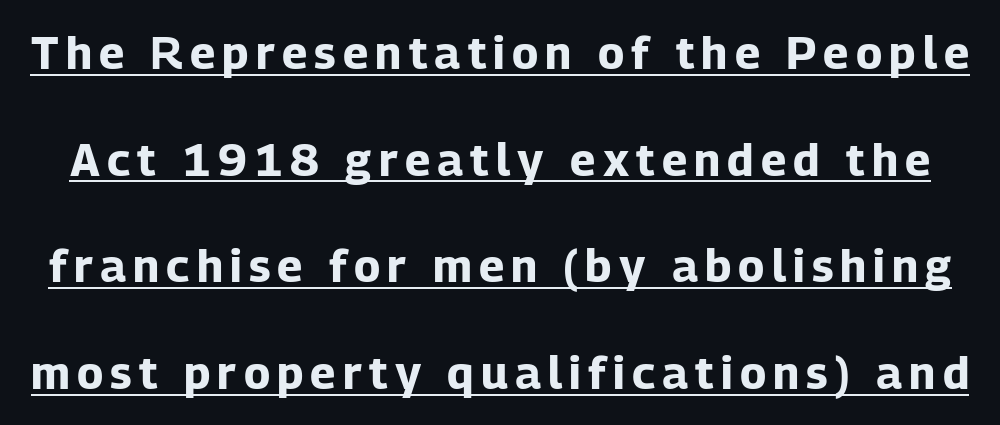
Notice how thick the strokes are: this is what a full bold looks like. Notice how a bar underscores the lettering throughout. Nope, not italic — everything's standing straight. The vertical gap from one line to the next is large. A sans-serif font was chosen for this passage. Do the characters align in a grid? No, the font is proportional.
